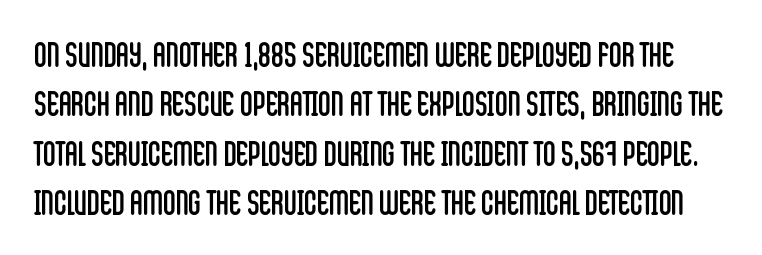
The image shows 35 px regular-weight, condensed sans-serif type, upright; set normal line spacing (1.41x), normal letter spacing, not underlined; low stroke contrast and a large x-height.
